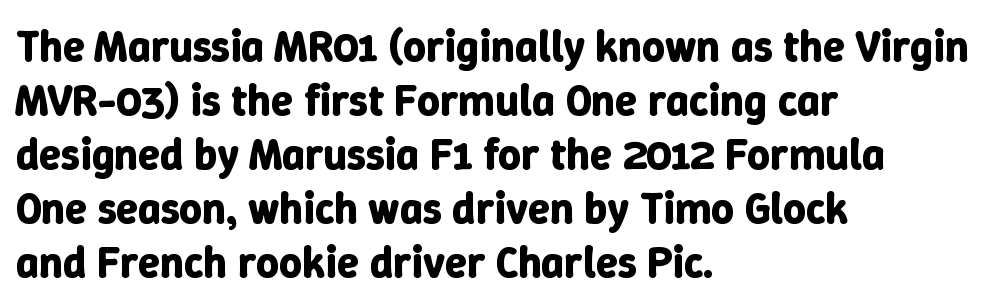
A typesetter would call this zero additional tracking. Alignment: flush left. The specimen omits any rule beneath the text block's lines. This is heavy type, rendered in bold.
